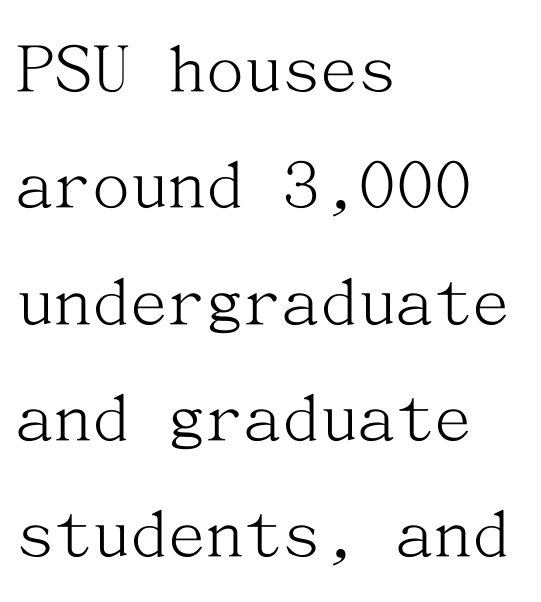
The image shows 76 px light serif type, upright; set left-aligned, normal line spacing (1.53x), normal letter spacing, not underlined; medium stroke contrast and a medium x-height.
